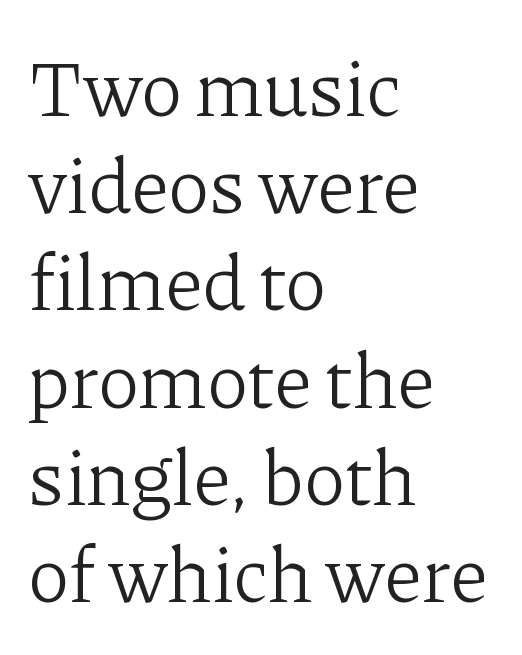
The image shows 79 px light serif type, upright; set left-aligned, line spacing 1.23x, normal letter spacing, not underlined; low stroke contrast and a medium x-height.
